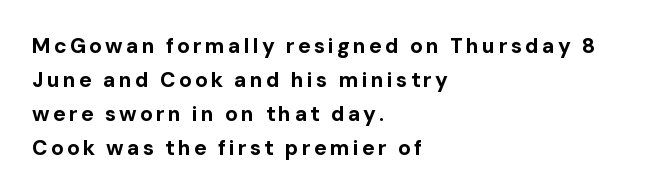
Heavy, bold letterforms. Quick note: interline space is typical. Rendered with straight, roman letterforms. The specimen omits any rule beneath the text block's lines. Does the copy run flush right? No — it runs flush left.
